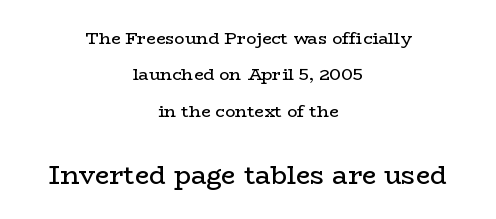
{"italic": "no", "bold": "no", "underline": "no", "align": "center", "line_spacing": "loose", "line_spacing_ratio": 2.14, "letter_spacing": "normal", "letter_spacing_em": 0.0, "larger_block": "second", "size_ratio": 1.53, "glyph_px": 26}
